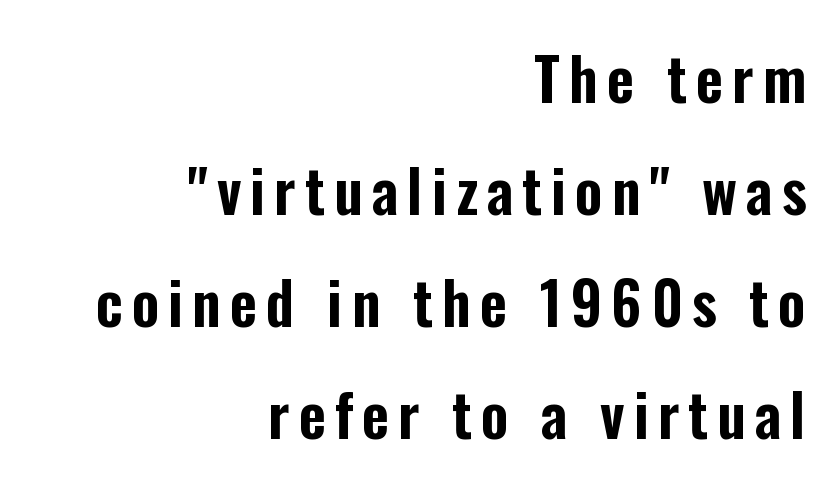
Q: Is the text italic (slanted)? A: No, it is upright.
Q: Is the typeface a serif or a sans-serif typeface? A: Sans-serif.
Q: Is the text underlined? A: No.
Q: How is the paragraph aligned? A: Right-aligned.
Q: Is the spacing between lines tight, normal or loose? A: Loose.
Q: Width (condensed, normal, or wide)? A: Condensed.
Q: Stroke contrast? A: Low.
Q: x-height? A: Medium.
Q: Monospaced? A: No.
